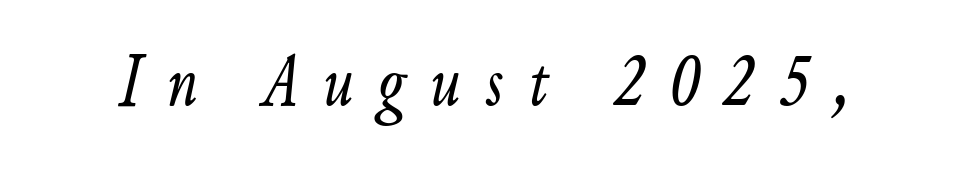
{"italic": "yes", "lean": "right", "slant_degrees": 9, "bold": "no", "weight": "light", "width": "condensed", "stroke_contrast": "low", "x_height": "small", "monospaced": "no", "underline": "no", "letter_spacing": "wide", "letter_spacing_em": 0.33, "glyph_px": 77}
